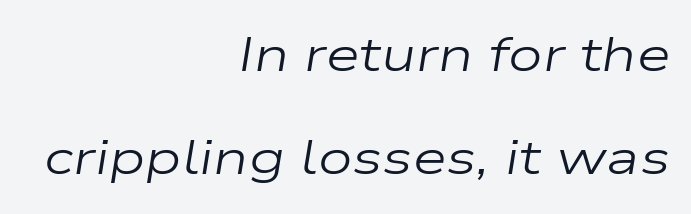
{"italic": "yes", "lean": "right", "slant_degrees": 9, "bold": "no", "weight": "regular", "width": "wide", "stroke_contrast": "low", "x_height": "medium", "monospaced": "no", "underline": "no", "align": "right", "line_spacing": "loose", "line_spacing_ratio": 2.11, "letter_spacing": "normal", "letter_spacing_em": 0.0, "glyph_px": 49}
